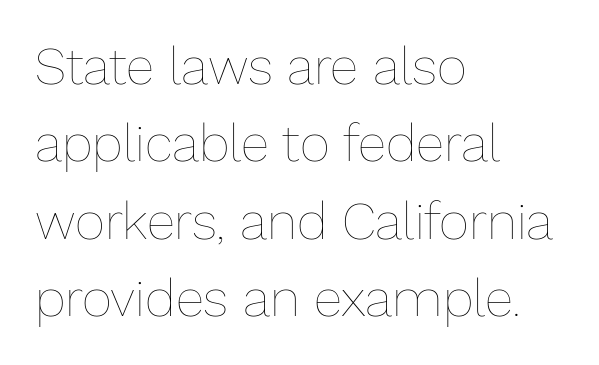
The image shows 52 px thin type, upright; set left-aligned, normal line spacing (1.49x), normal letter spacing, not underlined; low stroke contrast and a medium x-height.
